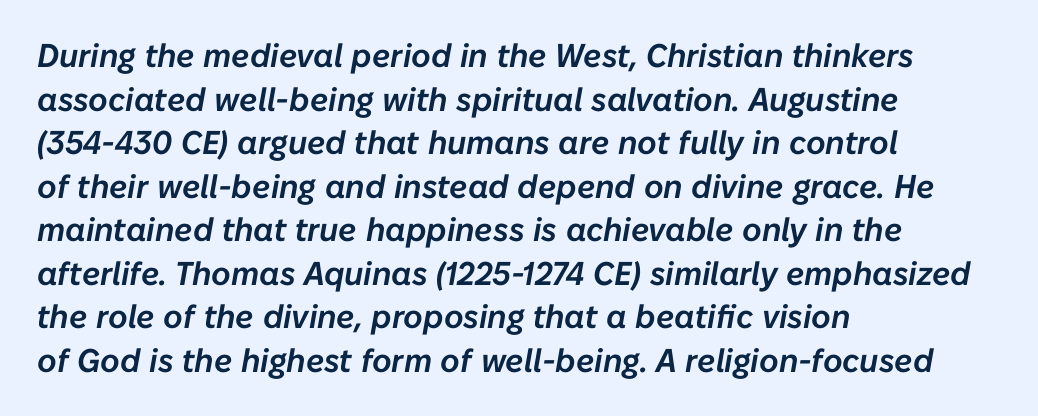
{"italic": "yes", "lean": "right", "slant_degrees": 10, "width": "normal", "stroke_contrast": "low", "x_height": "medium", "monospaced": "no", "underline": "no", "align": "left", "line_spacing": "normal", "line_spacing_ratio": 1.32, "letter_spacing": "normal", "letter_spacing_em": 0.0, "glyph_px": 33}
